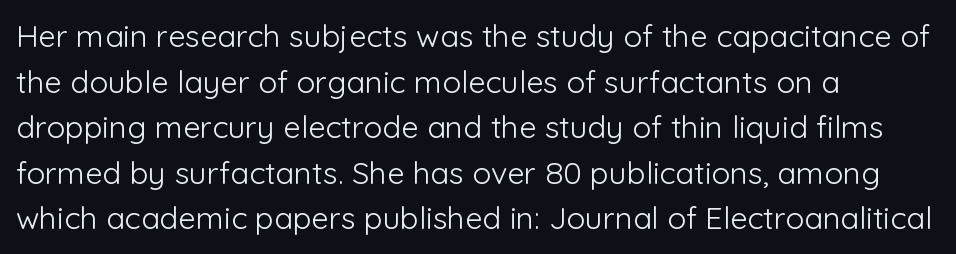
{"serif": "no", "italic": "no", "bold": "no", "weight": "light", "width": "normal", "stroke_contrast": "low", "x_height": "medium", "monospaced": "no", "underline": "no", "align": "left", "line_spacing": "normal", "line_spacing_ratio": 1.47, "letter_spacing": "normal", "letter_spacing_em": 0.0, "glyph_px": 31}
